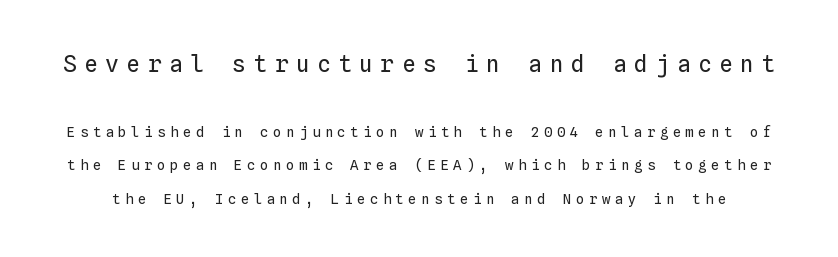
{"italic": "no", "bold": "no", "underline": "no", "line_spacing": "loose", "line_spacing_ratio": 2.4, "letter_spacing": "wide", "letter_spacing_em": 0.32, "larger_block": "first", "size_ratio": 1.64, "glyph_px": 23}
